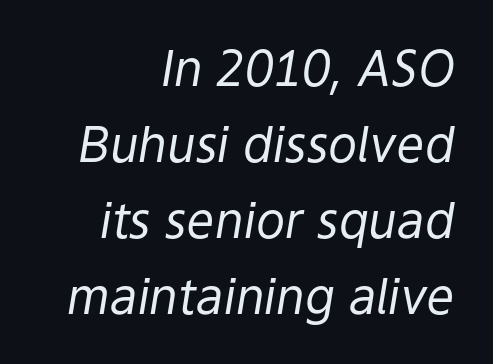
The image shows 49 px regular-weight type, italic (leaning right); set right-aligned, normal line spacing (1.55x), normal letter spacing, not underlined; low stroke contrast and a medium x-height.
